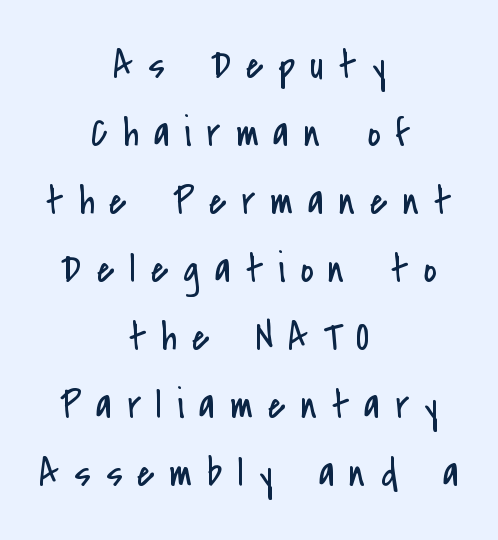
{"serif": "no", "italic": "no", "bold": "no", "weight": "regular", "width": "condensed", "stroke_contrast": "low", "x_height": "small", "monospaced": "no", "underline": "no", "align": "center", "line_spacing": "normal", "line_spacing_ratio": 1.7, "letter_spacing": "wide", "letter_spacing_em": 0.38, "glyph_px": 40}
